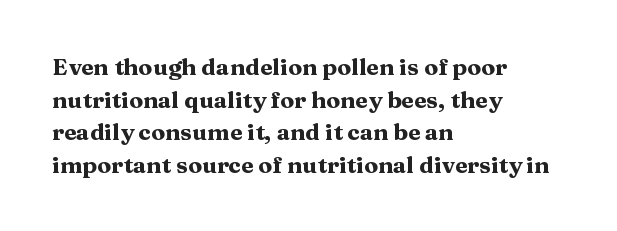
Q: Is the text bold? A: Yes.
Q: Is the text italic (slanted)? A: No, it is upright.
Q: Is the text underlined? A: No.
Q: How is the paragraph aligned? A: Left-aligned.
Q: Is the spacing between letters normal or unusually wide? A: Normal.
Q: Is the spacing between lines tight, normal or loose? A: Normal.
